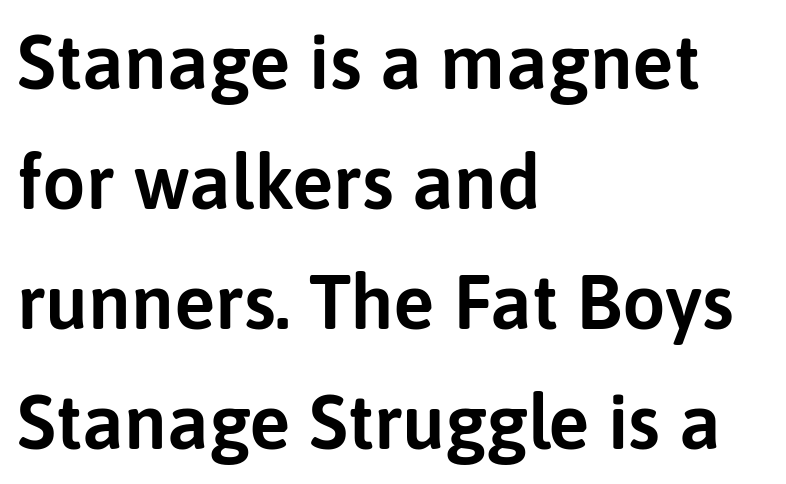
{"serif": "no", "italic": "no", "width": "normal", "stroke_contrast": "low", "x_height": "medium", "monospaced": "no", "underline": "no", "align": "left", "line_spacing": "normal", "line_spacing_ratio": 1.56, "letter_spacing": "normal", "letter_spacing_em": 0.0, "glyph_px": 77}
